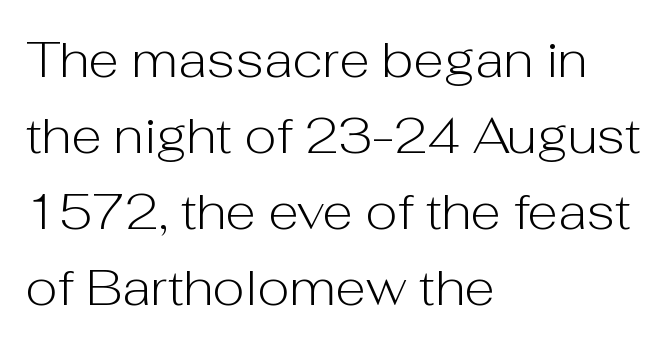
{"serif": "no", "italic": "no", "bold": "no", "weight": "light", "width": "normal", "stroke_contrast": "low", "x_height": "medium", "monospaced": "no", "underline": "no", "align": "left", "line_spacing": "normal", "line_spacing_ratio": 1.52, "letter_spacing": "normal", "letter_spacing_em": 0.0, "glyph_px": 50}
